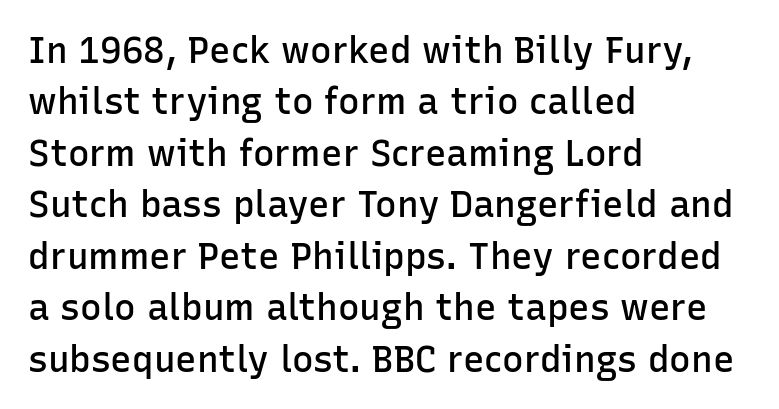
{"serif": "no", "italic": "no", "bold": "semi", "weight": "semibold", "width": "normal", "stroke_contrast": "low", "x_height": "medium", "monospaced": "no", "underline": "no", "align": "left", "line_spacing": "normal", "line_spacing_ratio": 1.43, "letter_spacing": "normal", "letter_spacing_em": 0.0, "glyph_px": 36}
